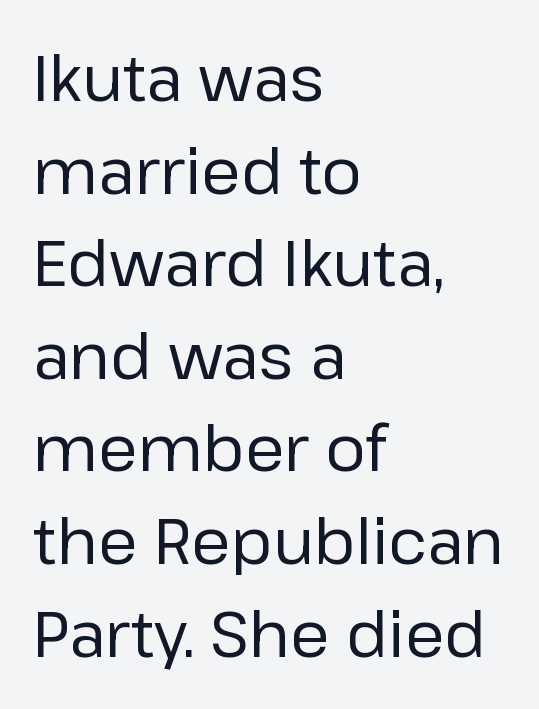
Q: Is the text bold? A: No.
Q: Is the text italic (slanted)? A: No, it is upright.
Q: Is the typeface a serif or a sans-serif typeface? A: Sans-serif.
Q: Is the text underlined? A: No.
Q: How is the paragraph aligned? A: Left-aligned.
Q: Is the spacing between letters normal or unusually wide? A: Normal.
Q: Is the spacing between lines tight, normal or loose? A: Normal.
Q: Width (condensed, normal, or wide)? A: Normal.
Q: Stroke contrast? A: Low.
Q: x-height? A: Medium.
Q: Monospaced? A: No.
